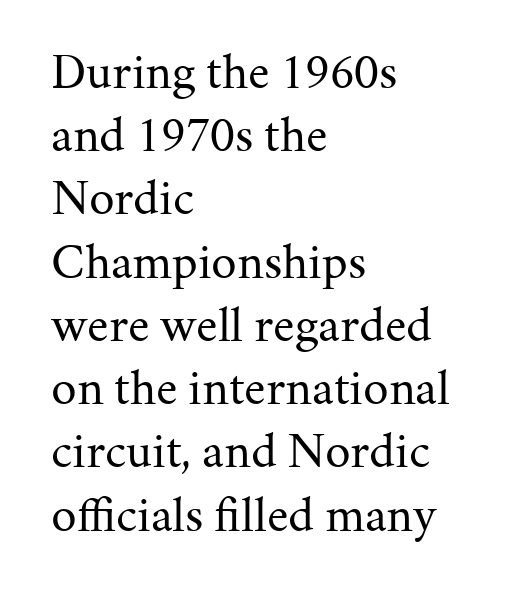
The passage shown is typed in a proportional face where columns would drift. This sample is left-justified, so line endings fall wherever the words run out. Look at the tracking — it's just the regular setting, nothing added. Plain, unruled lines of type. Tall strokes in this sample are plumb rather than angled.
